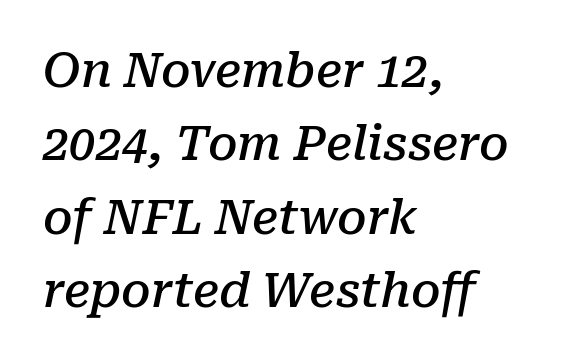
The image shows 47 px semibold serif type, italic (leaning right); set left-aligned, normal line spacing (1.56x), normal letter spacing, not underlined; low stroke contrast and a medium x-height.
